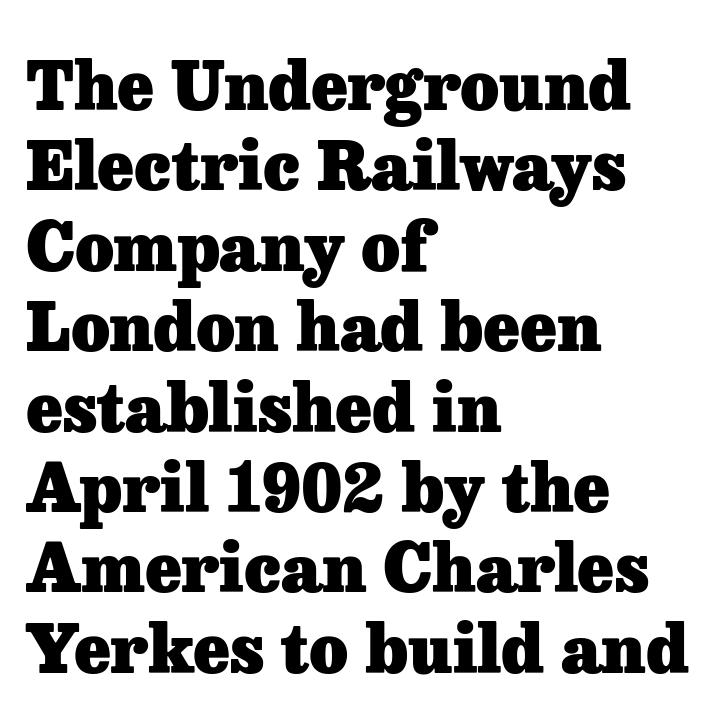
The image shows 67 px heavy serif type, upright; set left-aligned, line spacing 1.2x, normal letter spacing, not underlined; low stroke contrast and a medium x-height.
